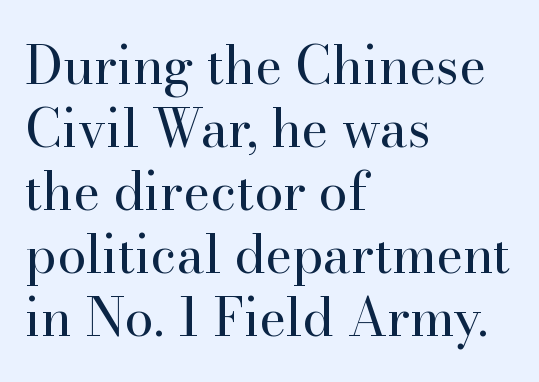
Q: Is the text bold? A: No.
Q: Is the text italic (slanted)? A: No, it is upright.
Q: Is the typeface a serif or a sans-serif typeface? A: Serif.
Q: Is the text underlined? A: No.
Q: How is the paragraph aligned? A: Left-aligned.
Q: Is the spacing between letters normal or unusually wide? A: Normal.
Q: Width (condensed, normal, or wide)? A: Normal.
Q: Stroke contrast? A: High.
Q: x-height? A: Small.
Q: Monospaced? A: No.
